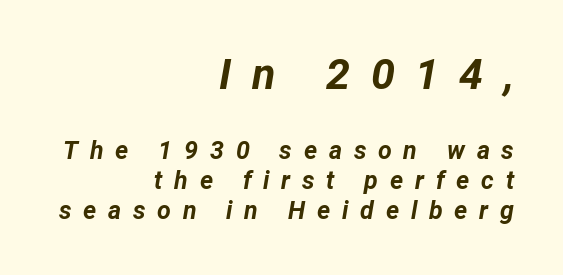
{"italic": "yes", "lean": "right", "slant_degrees": 12, "bold": "yes", "weight": "bold", "width": "normal", "stroke_contrast": "low", "x_height": "medium", "monospaced": "no", "underline": "no", "align": "right", "line_spacing_ratio": 1.2, "letter_spacing": "wide", "letter_spacing_em": 0.47, "larger_block": "first", "size_ratio": 1.72, "glyph_px": 43}
